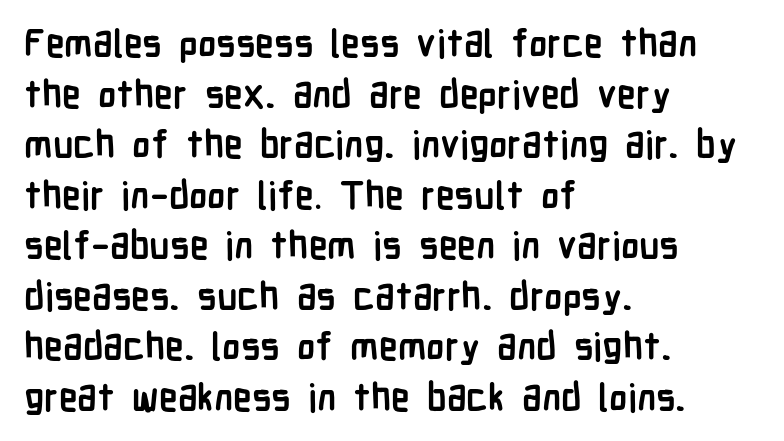
{"serif": "no", "italic": "no", "bold": "yes", "weight": "semibold", "width": "condensed", "stroke_contrast": "low", "x_height": "medium", "monospaced": "no", "underline": "no", "align": "left", "line_spacing": "normal", "line_spacing_ratio": 1.33, "letter_spacing": "normal", "letter_spacing_em": 0.0, "glyph_px": 38}
